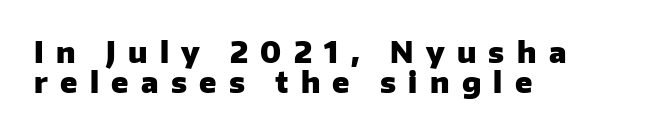
You could barely slide anything between these rows. The characters look thick and weighty, a clear bold. What kind of face is this? One without serifs — a sans. The rendering inserts visible extra space after every character.
